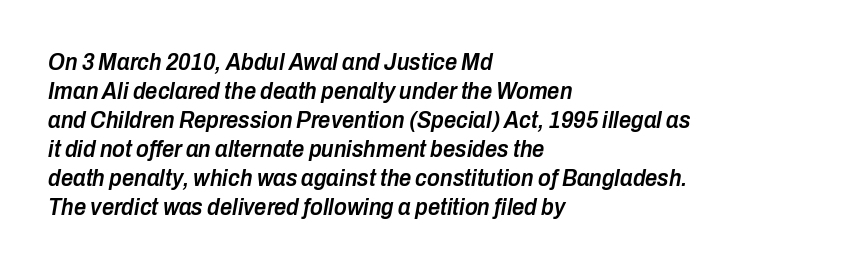
Q: Is the text bold? A: Semi-bold.
Q: Is the text italic (slanted)? A: Yes, it leans right by about 10 degrees.
Q: Is the text underlined? A: No.
Q: How is the paragraph aligned? A: Left-aligned.
Q: Is the spacing between letters normal or unusually wide? A: Normal.
